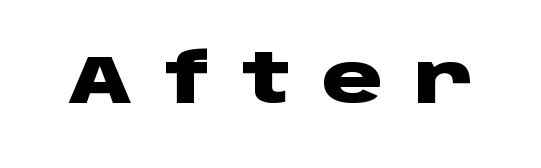
As a designer I'd log this as weight 700, bold. The letters are spread apart with noticeably loose tracking. The space directly below the letters is spotless. You can tell it's not italic because the verticals are truly vertical.
